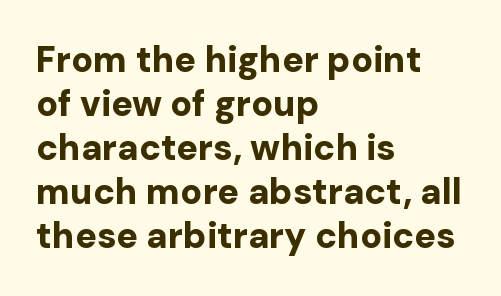
{"serif": "no", "italic": "no", "bold": "yes", "weight": "bold", "width": "normal", "stroke_contrast": "low", "x_height": "medium", "monospaced": "no", "underline": "no", "align": "left", "line_spacing_ratio": 1.22, "letter_spacing": "normal", "letter_spacing_em": 0.0, "glyph_px": 36}
